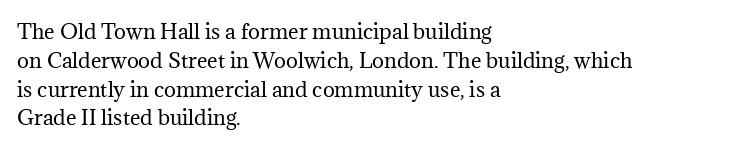
The image shows 20 px text type, upright; set left-aligned, normal line spacing (1.44x), normal letter spacing, not underlined.
